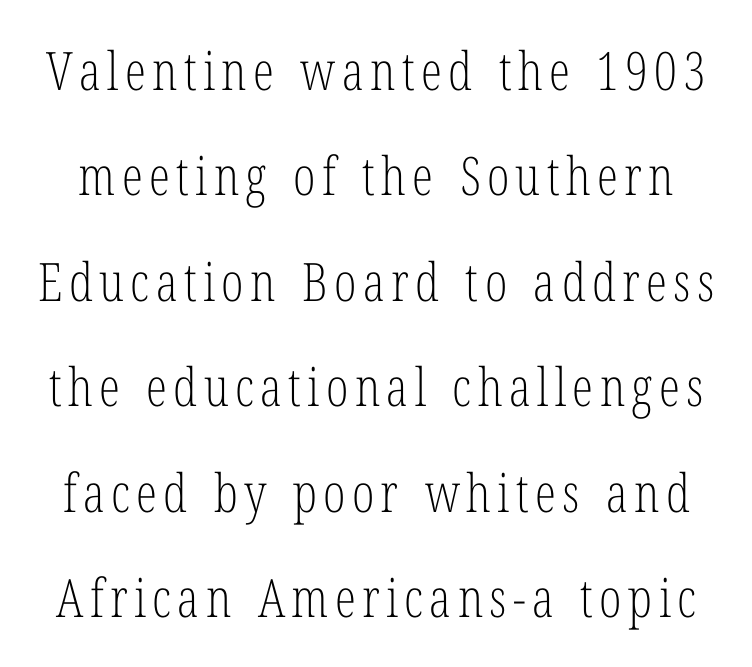
{"serif": "yes", "italic": "no", "bold": "no", "weight": "light", "width": "condensed", "stroke_contrast": "low", "x_height": "medium", "monospaced": "no", "underline": "no", "line_spacing": "loose", "line_spacing_ratio": 1.99, "glyph_px": 53}
